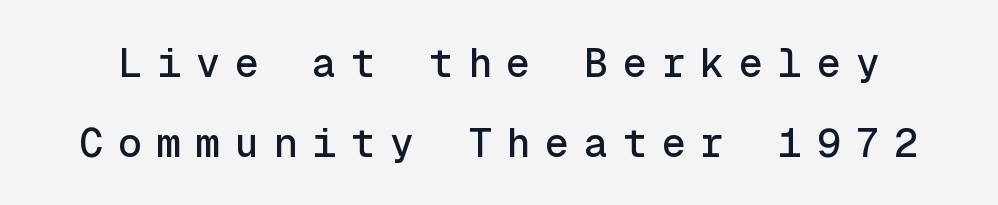
{"serif": "no", "italic": "no", "width": "normal", "x_height": "medium", "monospaced": "yes", "underline": "no", "line_spacing": "loose", "line_spacing_ratio": 2.0, "letter_spacing": "wide", "letter_spacing_em": 0.37, "glyph_px": 40}
